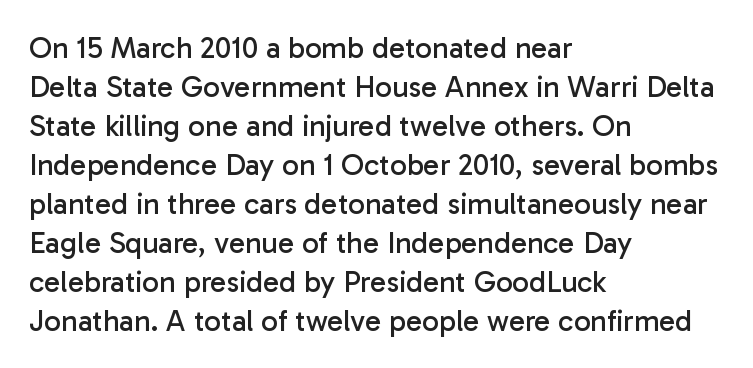
{"serif": "no", "italic": "no", "bold": "no", "weight": "regular", "width": "normal", "stroke_contrast": "low", "x_height": "medium", "monospaced": "no", "underline": "no", "align": "left", "line_spacing": "normal", "line_spacing_ratio": 1.3, "letter_spacing": "normal", "letter_spacing_em": 0.0, "glyph_px": 30}
